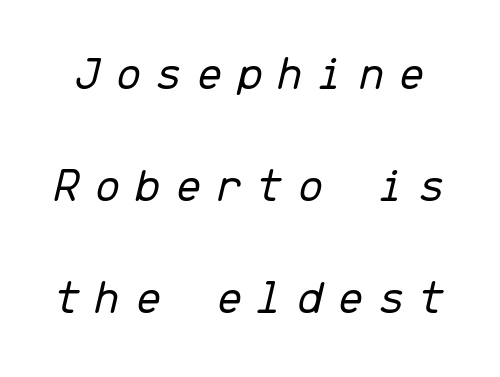
{"italic": "yes", "lean": "right", "slant_degrees": 13, "bold": "no", "weight": "light", "width": "normal", "stroke_contrast": "low", "x_height": "medium", "monospaced": "yes", "underline": "no", "line_spacing": "loose", "line_spacing_ratio": 2.24, "letter_spacing": "wide", "letter_spacing_em": 0.25, "glyph_px": 50}
